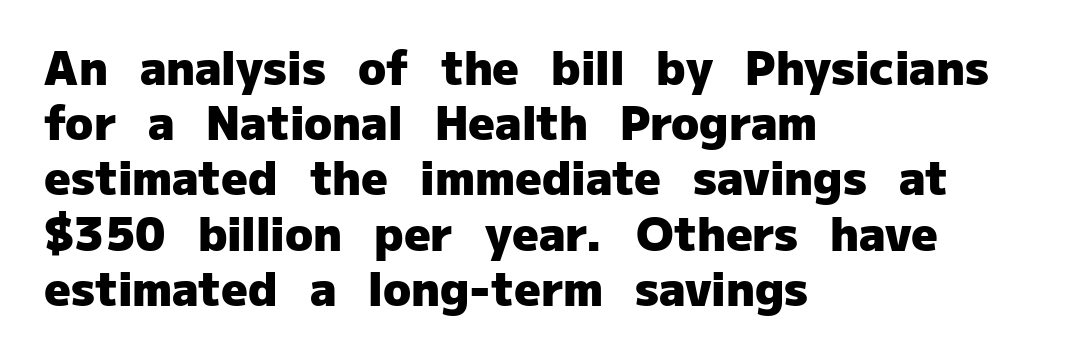
Q: Is the text bold? A: Yes.
Q: Is the text italic (slanted)? A: No, it is upright.
Q: Is the typeface a serif or a sans-serif typeface? A: Sans-serif.
Q: Is the text underlined? A: No.
Q: How is the paragraph aligned? A: Left-aligned.
Q: Is the spacing between letters normal or unusually wide? A: Normal.
Q: Width (condensed, normal, or wide)? A: Normal.
Q: Stroke contrast? A: Low.
Q: x-height? A: Medium.
Q: Monospaced? A: No.
